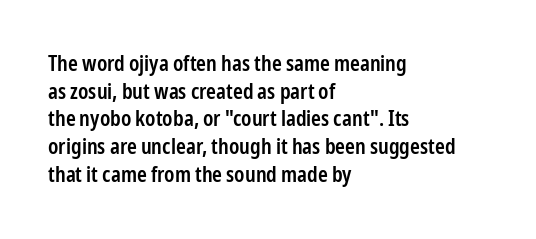
{"italic": "no", "bold": "semi", "underline": "no", "align": "left", "line_spacing": "normal", "line_spacing_ratio": 1.32, "letter_spacing": "normal", "letter_spacing_em": 0.0, "glyph_px": 21}
